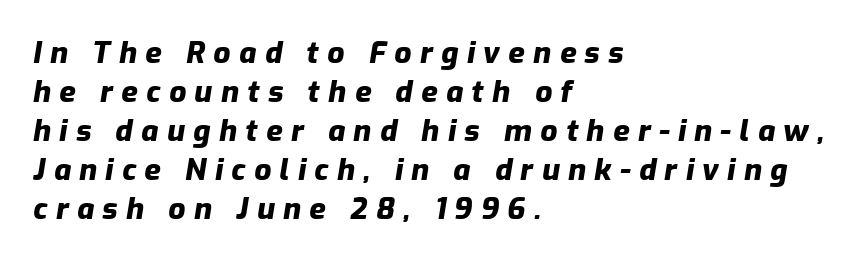
Substantial extra tracking has been applied to these lines. Letters rest on an invisible, unmarked baseline. Is this a fixed-width face? No — the glyphs have proportional, varying widths. Normally led — the rows are evenly, conventionally spaced. The typesetting leans heavy: a genuine bold. Notice how the stems are inclined rather than vertical — that's the hallmark of italics.
